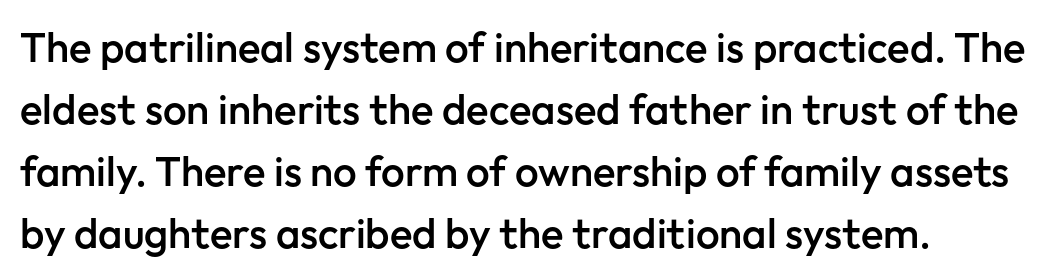
The image shows 42 px semibold sans-serif type, upright; set normal line spacing (1.48x), normal letter spacing, not underlined; low stroke contrast and a medium x-height.
